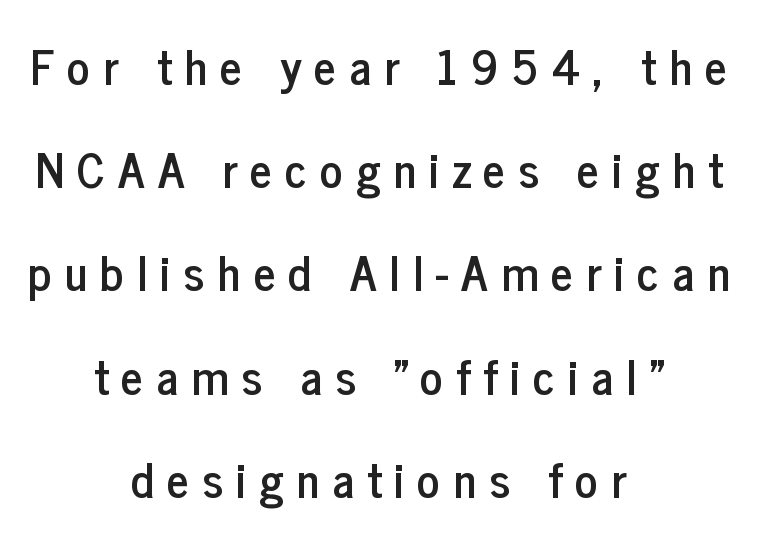
{"serif": "no", "italic": "no", "width": "condensed", "stroke_contrast": "low", "x_height": "medium", "monospaced": "no", "underline": "no", "align": "center", "line_spacing": "loose", "line_spacing_ratio": 2.15, "letter_spacing": "wide", "letter_spacing_em": 0.27, "glyph_px": 48}
